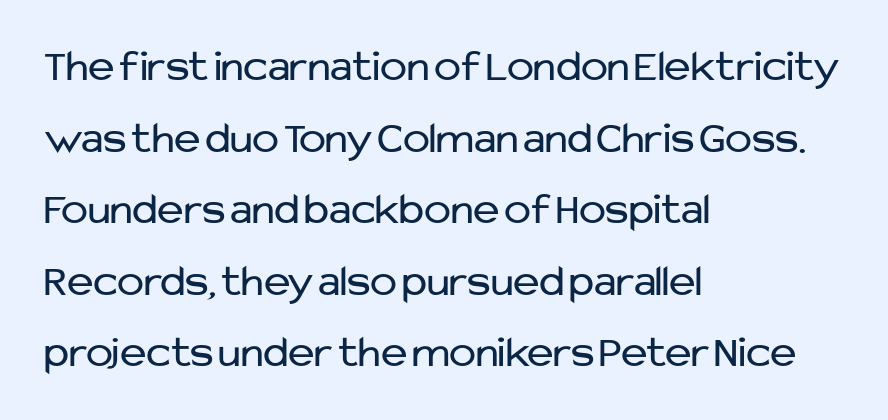
{"serif": "no", "italic": "no", "bold": "no", "weight": "regular", "width": "normal", "stroke_contrast": "low", "x_height": "medium", "monospaced": "no", "underline": "no", "align": "left", "line_spacing": "normal", "line_spacing_ratio": 1.59, "letter_spacing": "normal", "letter_spacing_em": 0.0, "glyph_px": 45}
